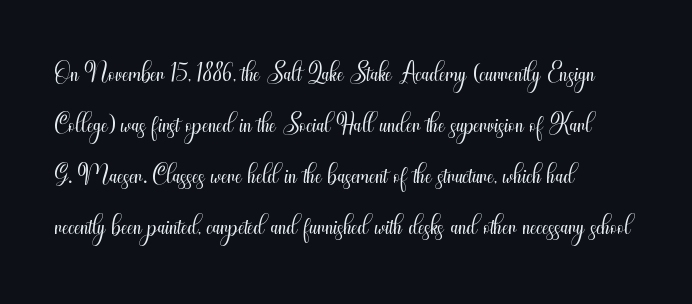
The image shows 39 px light, condensed sans-serif type; set left-aligned, normal line spacing (1.31x), normal letter spacing, not underlined; medium stroke contrast and a small x-height.
